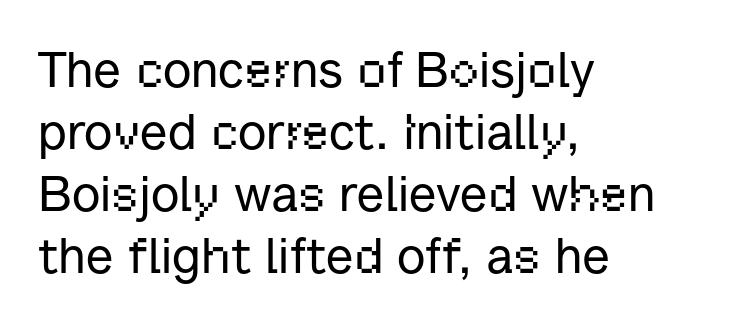
Q: Is the text italic (slanted)? A: No, it is upright.
Q: Is the typeface a serif or a sans-serif typeface? A: Sans-serif.
Q: Is the text underlined? A: No.
Q: How is the paragraph aligned? A: Left-aligned.
Q: Is the spacing between letters normal or unusually wide? A: Normal.
Q: Width (condensed, normal, or wide)? A: Normal.
Q: Stroke contrast? A: Low.
Q: x-height? A: Medium.
Q: Monospaced? A: No.
